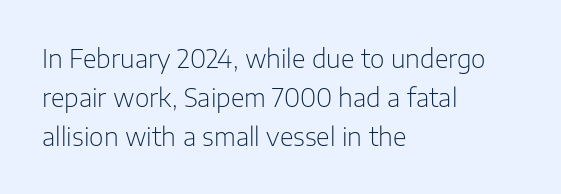
{"italic": "no", "bold": "no", "underline": "no", "align": "left", "line_spacing": "normal", "line_spacing_ratio": 1.56, "letter_spacing": "normal", "letter_spacing_em": 0.0, "glyph_px": 25}
